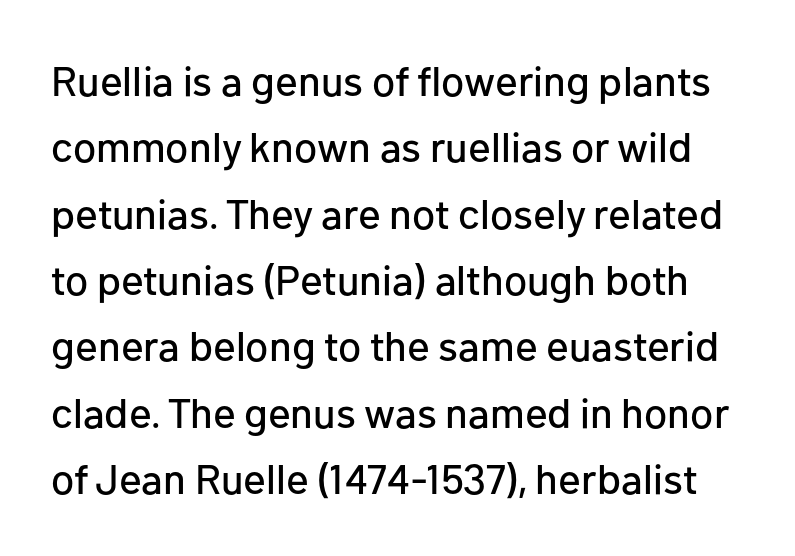
The image shows 42 px sans-serif type, upright; set normal line spacing (1.58x), normal letter spacing, not underlined; low stroke contrast and a medium x-height.
